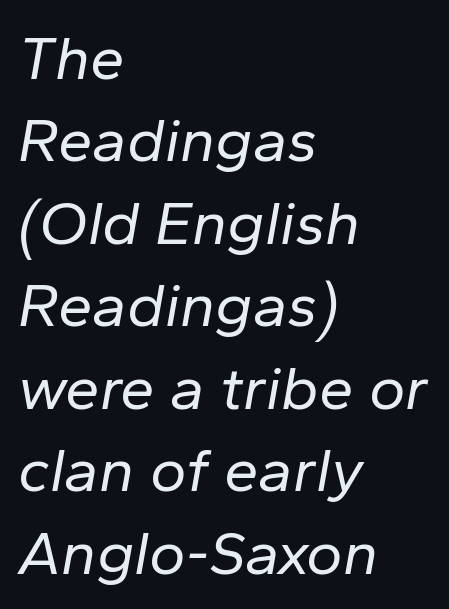
The passage shown is typed in a proportional face where columns would drift. The words here are not underlined. Would a proofreader flag this as italicized? Yes. Think standard paragraph weight, or any step lighter than that.
